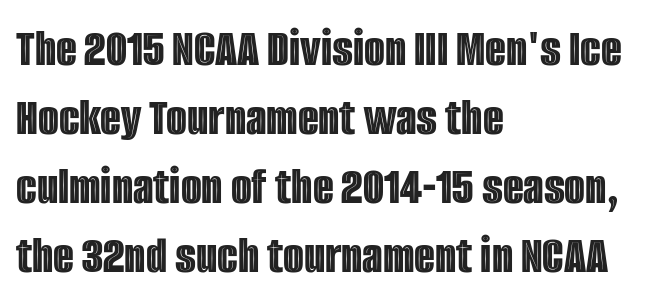
Ordinary non-slanted type is in use. Reading down the column, the eye jumps a familiar distance to each next line. Compared with a centered layout, this one pins lines to the left instead. Words appear dense and cohesive because spacing is normal.
